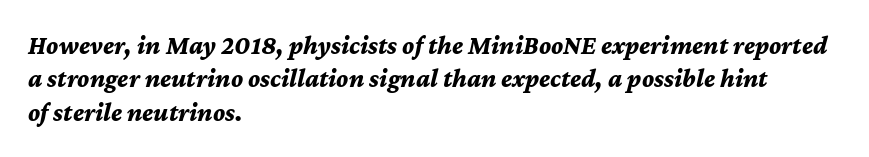
{"italic": "yes", "lean": "right", "slant_degrees": 12, "bold": "yes", "underline": "no", "align": "left", "line_spacing": "normal", "line_spacing_ratio": 1.28, "letter_spacing": "normal", "letter_spacing_em": 0.0, "glyph_px": 26}
